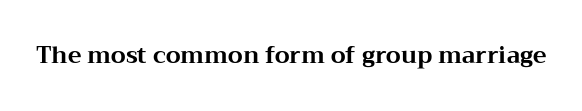
Q: Is the text bold? A: Yes.
Q: Is the text italic (slanted)? A: No, it is upright.
Q: Is the text underlined? A: No.
Q: Is the spacing between letters normal or unusually wide? A: Normal.
